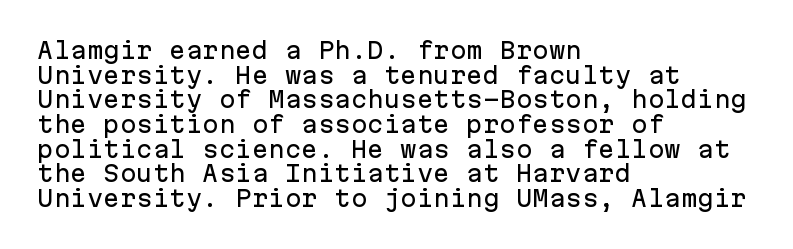
Underline: absent. Nobody touched the tracking dial on this one. You can tell it's not italic because the verticals are truly vertical. The passage is arranged the way most books set body copy — flush left. Line spacing here is tight.
